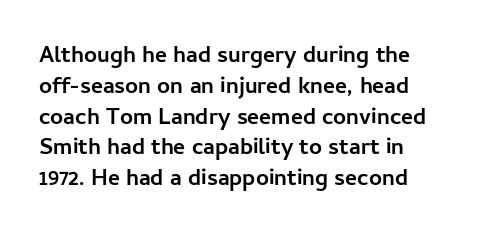
{"italic": "no", "bold": "yes", "underline": "no", "align": "left", "line_spacing": "normal", "line_spacing_ratio": 1.34, "letter_spacing": "normal", "letter_spacing_em": 0.0, "glyph_px": 23}
